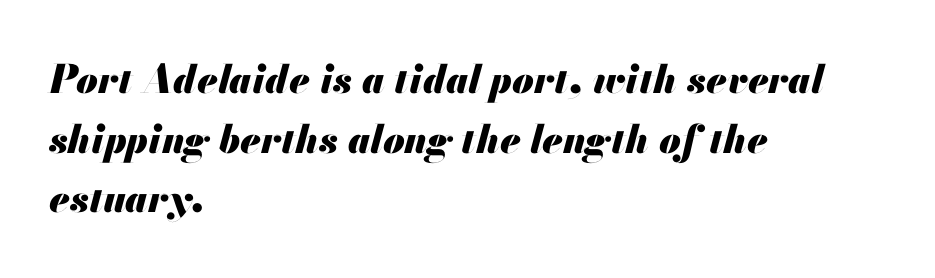
{"italic": "yes", "lean": "right", "slant_degrees": 13, "bold": "yes", "weight": "heavy", "width": "normal", "stroke_contrast": "medium", "x_height": "small", "monospaced": "no", "underline": "no", "align": "left", "line_spacing": "normal", "line_spacing_ratio": 1.53, "letter_spacing": "normal", "letter_spacing_em": 0.0, "glyph_px": 39}
